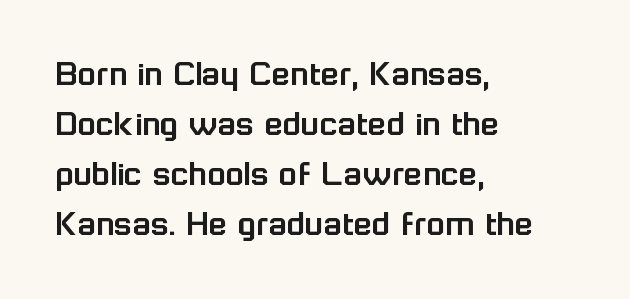
Each row of text sits above clean, open space. Does the copy run flush right? No — it runs flush left. The font family rendered here belongs to the sans-serif group. Every stem runs plumb, perpendicular to the baseline.
